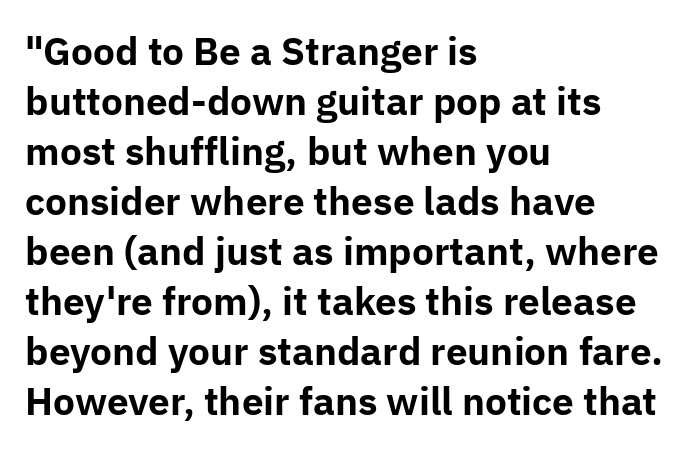
{"serif": "no", "italic": "no", "bold": "yes", "weight": "bold", "width": "normal", "stroke_contrast": "low", "x_height": "medium", "monospaced": "no", "underline": "no", "align": "left", "line_spacing": "normal", "line_spacing_ratio": 1.35, "letter_spacing": "normal", "letter_spacing_em": 0.0, "glyph_px": 37}
